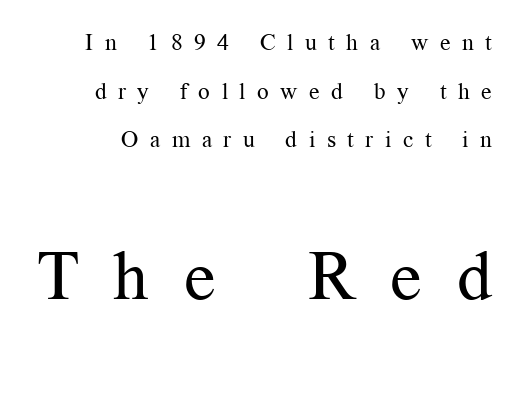
Stroke thickness stays within the range of a standard reading face or lighter. If you drew a line through each stem, it would be perfectly vertical. Words float on clear page, feet unadorned. Do the characters align in a grid? No, the font is proportional. Characters follow at a spacing far wider than the type designer built in.
